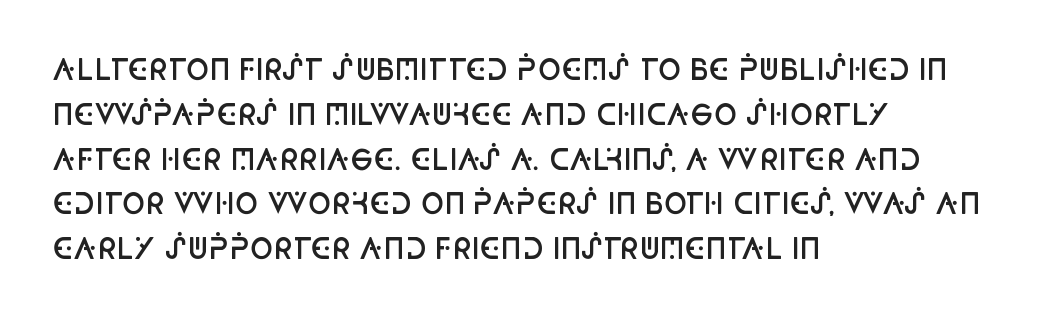
Q: Is the text bold? A: Semi-bold.
Q: Is the text italic (slanted)? A: No, it is upright.
Q: Is the typeface a serif or a sans-serif typeface? A: Sans-serif.
Q: Is the text underlined? A: No.
Q: How is the paragraph aligned? A: Left-aligned.
Q: Is the spacing between letters normal or unusually wide? A: Normal.
Q: Is the spacing between lines tight, normal or loose? A: Normal.
Q: Width (condensed, normal, or wide)? A: Condensed.
Q: Stroke contrast? A: Low.
Q: x-height? A: Large.
Q: Monospaced? A: No.
